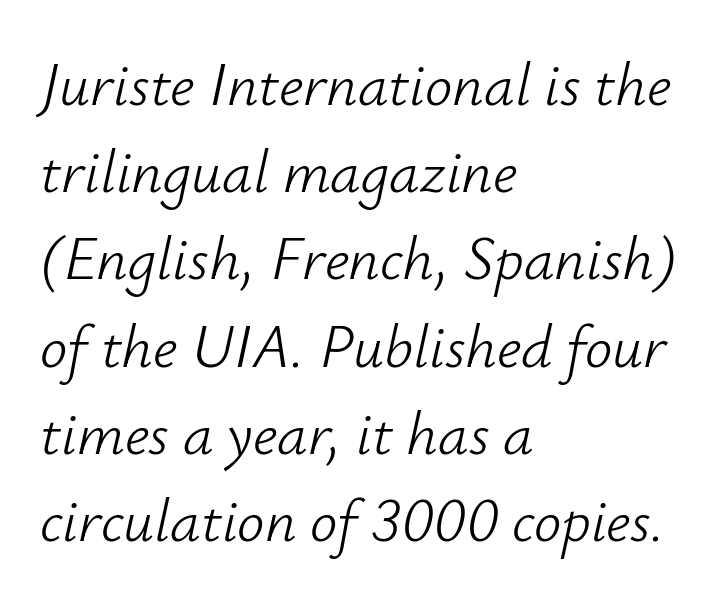
The image shows 61 px light type, italic (leaning right); set left-aligned, normal line spacing (1.43x), normal letter spacing, not underlined; low stroke contrast and a small x-height.
